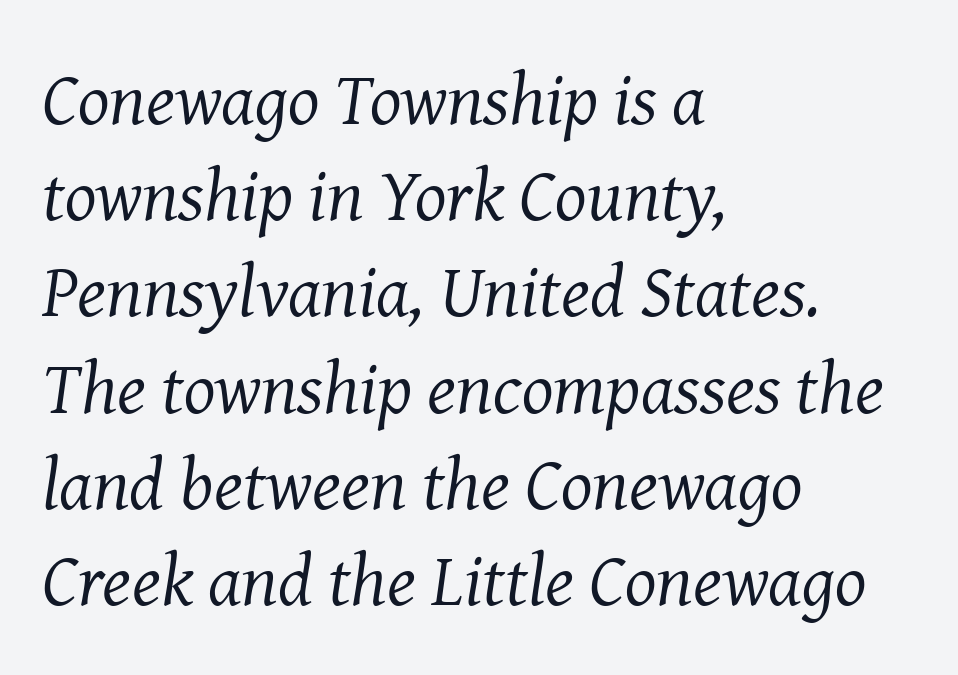
The passage shown leans; its letterforms are oblique. The typeface chosen for these lines features serifs. The typesetter chose a ragged-right arrangement here. The rendering keeps characters at their native spacing. The strip under each line holds only bare page.
